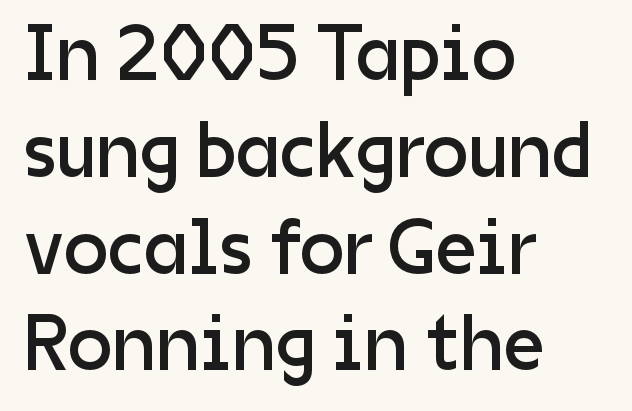
Q: Is the text bold? A: No.
Q: Is the text italic (slanted)? A: No, it is upright.
Q: Is the typeface a serif or a sans-serif typeface? A: Sans-serif.
Q: Is the text underlined? A: No.
Q: How is the paragraph aligned? A: Left-aligned.
Q: Is the spacing between letters normal or unusually wide? A: Normal.
Q: Width (condensed, normal, or wide)? A: Normal.
Q: Stroke contrast? A: Low.
Q: x-height? A: Medium.
Q: Monospaced? A: No.
